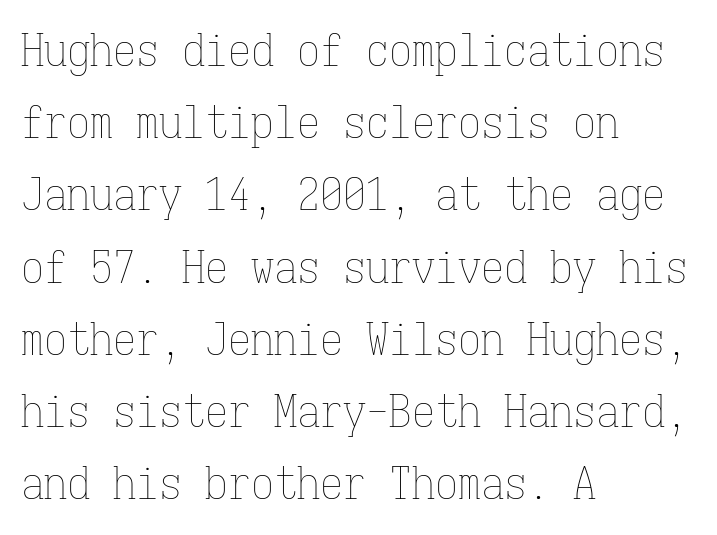
Q: Is the text bold? A: No.
Q: Is the text italic (slanted)? A: No, it is upright.
Q: Is the text underlined? A: No.
Q: How is the paragraph aligned? A: Left-aligned.
Q: Is the spacing between letters normal or unusually wide? A: Normal.
Q: Is the spacing between lines tight, normal or loose? A: Normal.
Q: Width (condensed, normal, or wide)? A: Condensed.
Q: Stroke contrast? A: Low.
Q: x-height? A: Medium.
Q: Monospaced? A: Yes.
